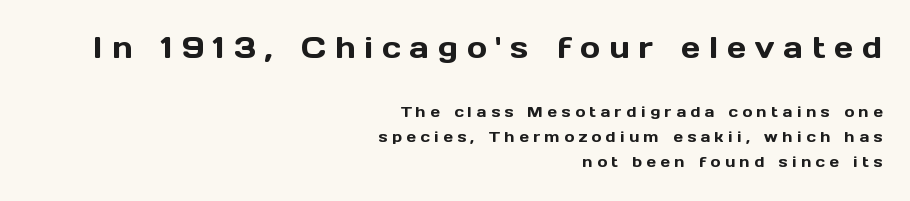
The image shows 30 px sans-serif type, upright; set right-aligned, normal line spacing (1.67x), unusually wide letter spacing (+0.3 em), not underlined; the first (top) block is 2.0x larger; a medium x-height.
